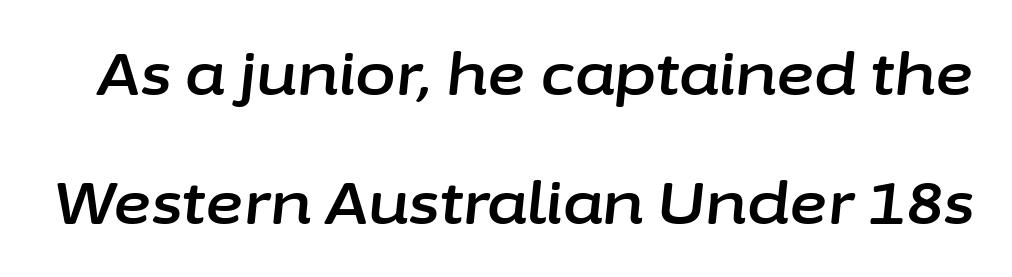
The image shows 59 px text type, italic (leaning right); set loose line spacing (2.18x), normal letter spacing, not underlined; low stroke contrast and a medium x-height.
